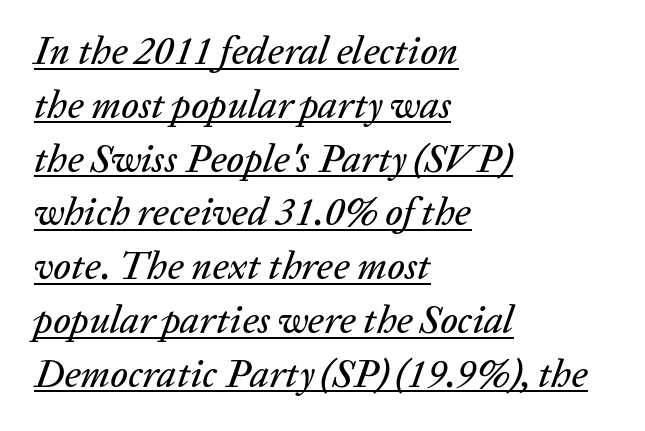
The image shows 39 px text type, italic (leaning right); set left-aligned, normal line spacing (1.38x), normal letter spacing, underlined; low stroke contrast and a medium x-height.
